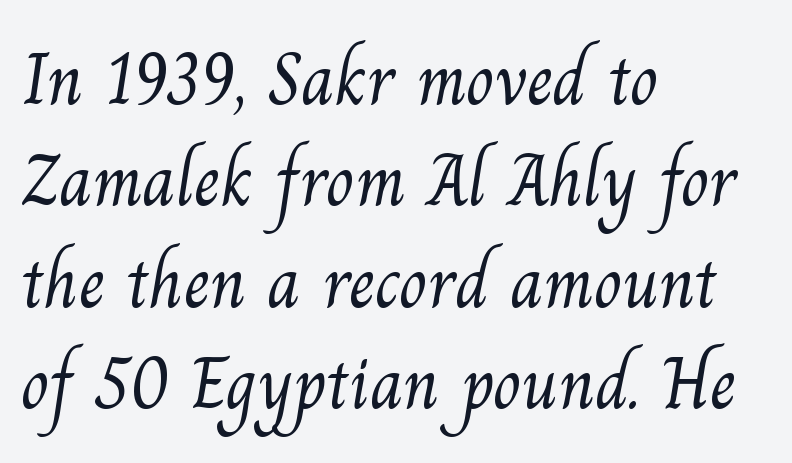
Typographically, this falls in the serif category. This is not heavy type; no bold has been used. Here the designer chose a conventional face with non-uniform glyph widths. Is there much room between lines? A standard amount, neither cramped nor airy. In CSS terms this would be text-align: left.
